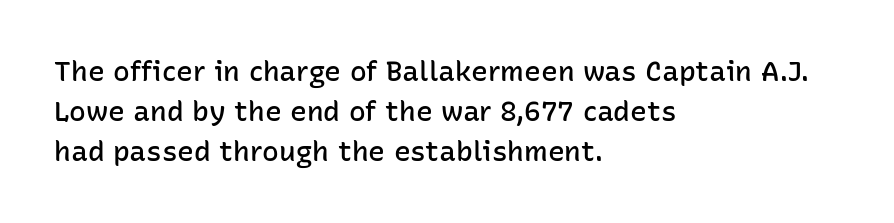
The face used here is proportionally spaced, like ordinary book or web type. Honestly, the letter spacing is just normal — you wouldn't notice it. Has an underline been added? It has not. The face used here is a sans, in the tradition of grotesques and geometrics.
